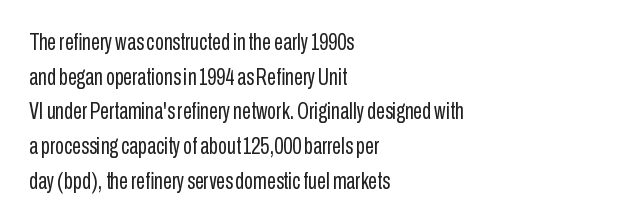
The image shows 23 px text type, upright; set left-aligned, normal line spacing (1.51x), normal letter spacing, not underlined.
